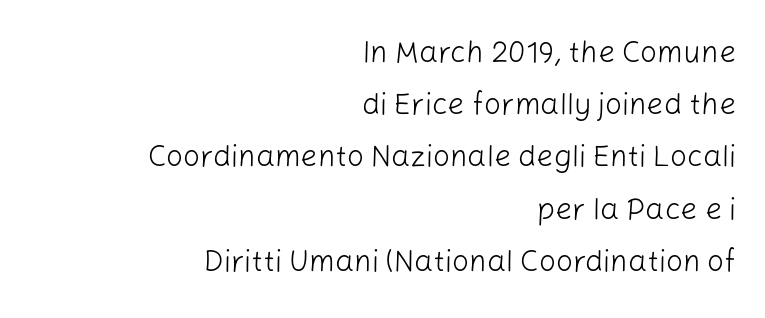
Q: Is the text bold? A: No.
Q: Is the text italic (slanted)? A: No, it is upright.
Q: Is the typeface a serif or a sans-serif typeface? A: Sans-serif.
Q: Is the text underlined? A: No.
Q: How is the paragraph aligned? A: Right-aligned.
Q: Is the spacing between letters normal or unusually wide? A: Normal.
Q: Width (condensed, normal, or wide)? A: Normal.
Q: Stroke contrast? A: Low.
Q: x-height? A: Medium.
Q: Monospaced? A: No.
